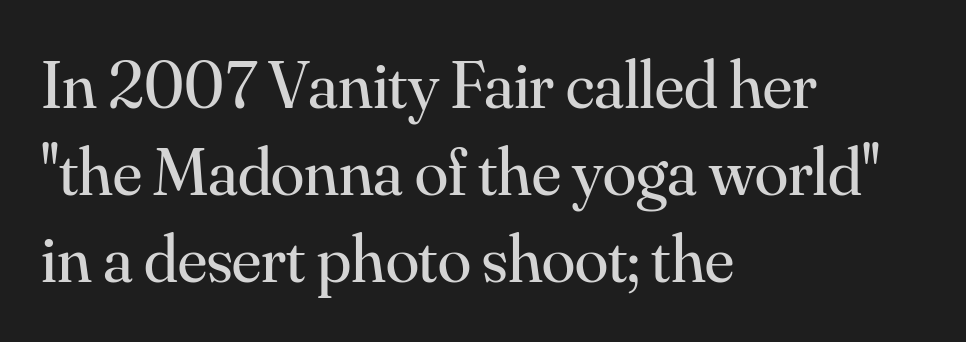
Here the designer chose a conventional face with non-uniform glyph widths. Rows of type keep a routine distance in the vertical direction. You can tell it's not italic because the verticals are truly vertical. A bare baseline throughout the passage. Compared with a centered layout, this one pins lines to the left instead. Serif or sans? Serif — the stroke terminals have little feet.
